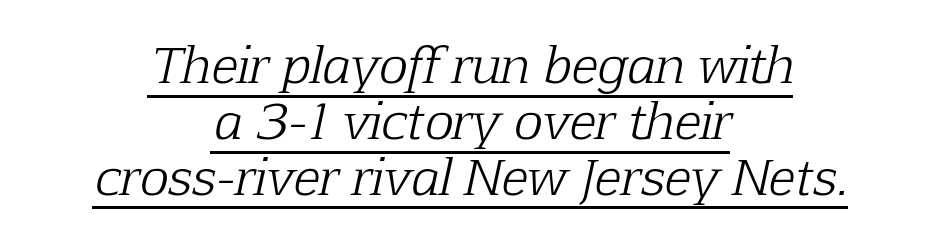
{"serif": "yes", "italic": "yes", "lean": "right", "slant_degrees": 12, "bold": "no", "weight": "light", "width": "normal", "stroke_contrast": "low", "x_height": "medium", "monospaced": "no", "underline": "yes", "align": "center", "line_spacing": "tight", "line_spacing_ratio": 1.14, "letter_spacing": "normal", "letter_spacing_em": 0.0, "glyph_px": 49}
